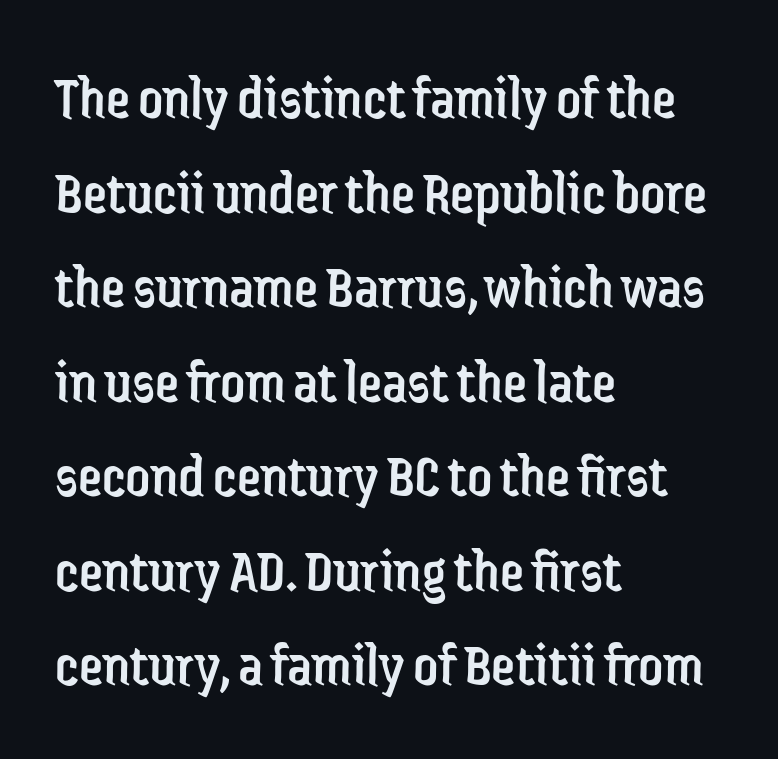
{"serif": "no", "italic": "no", "bold": "no", "weight": "regular", "width": "condensed", "stroke_contrast": "low", "x_height": "medium", "monospaced": "no", "underline": "no", "align": "left", "line_spacing": "normal", "line_spacing_ratio": 1.55, "letter_spacing": "normal", "letter_spacing_em": 0.0, "glyph_px": 61}
